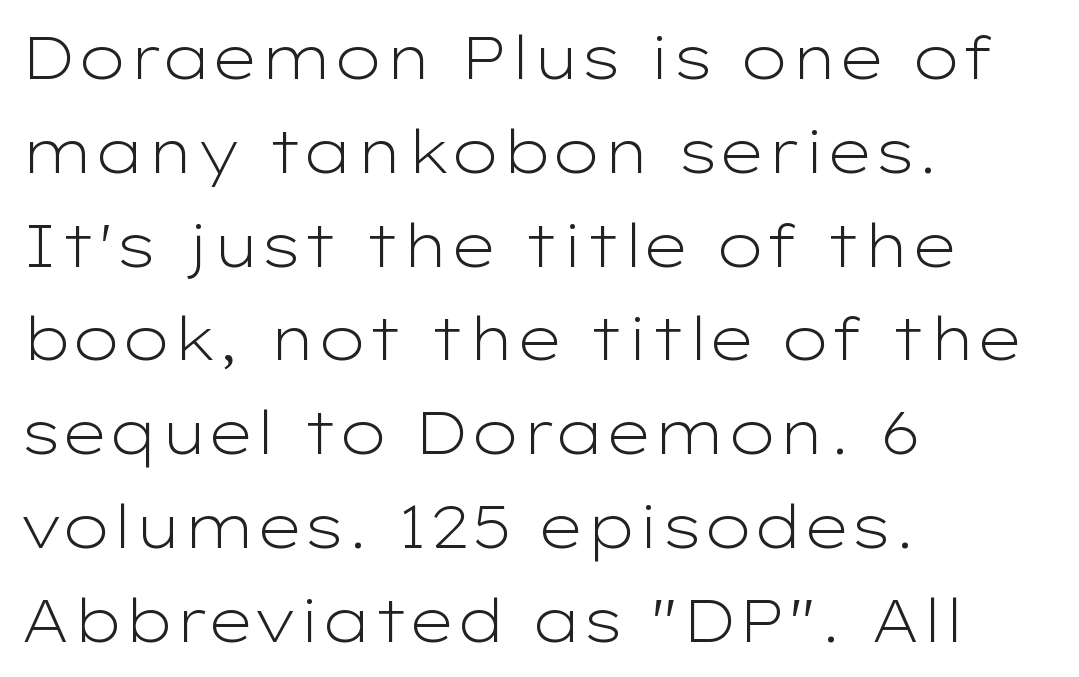
Successive baselines arrive at the customary interval. Vertical stems look standard width or narrower in stroke. Does extra space separate the letters? No, they use regular spacing. Looks like regular typesetting: each glyph gets only the width it needs.
